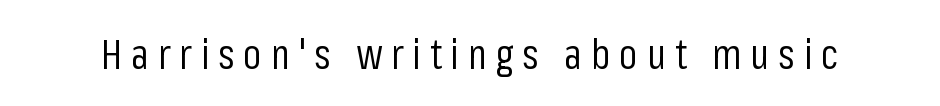
Does the type have serifs? No, each stem ends abruptly. These glyphs show unthickened strokes, regular width or finer. Rule under the text: the space is simply empty. Observe the wide spacing: letters keep a clear distance from each other.
